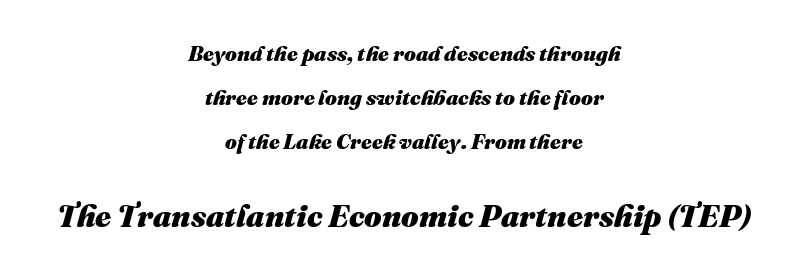
{"italic": "yes", "lean": "right", "slant_degrees": 16, "bold": "yes", "weight": "heavy", "width": "normal", "stroke_contrast": "medium", "x_height": "medium", "monospaced": "no", "underline": "no", "align": "center", "line_spacing": "loose", "line_spacing_ratio": 2.09, "letter_spacing": "normal", "letter_spacing_em": 0.0, "larger_block": "second", "size_ratio": 1.48, "glyph_px": 31}
